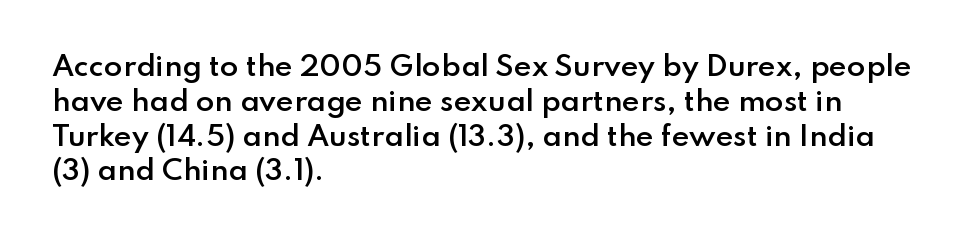
A bare baseline throughout the passage. A typesetter would mark this as roman, not italic. Leading: standard. Here the glyphs are tracked normally, forming tight word shapes.
